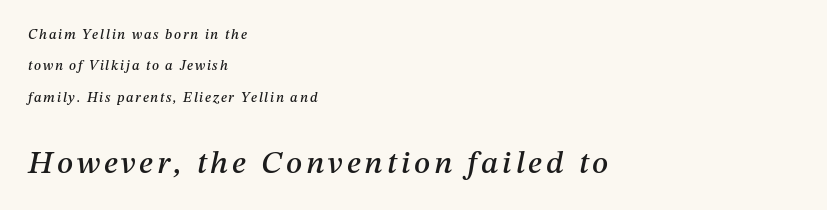
Q: Is the text italic (slanted)? A: Yes, it leans right by about 12 degrees.
Q: Is the text underlined? A: No.
Q: How is the paragraph aligned? A: Left-aligned.
Q: Is the spacing between lines tight, normal or loose? A: Loose.
Q: Which block of text is set in a larger size, the first (top) or the second (bottom)? A: The second (bottom) one.
Q: Width (condensed, normal, or wide)? A: Normal.
Q: Stroke contrast? A: Medium.
Q: x-height? A: Medium.
Q: Monospaced? A: No.
